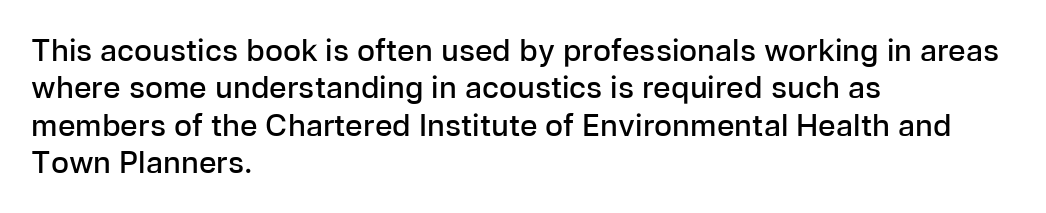
The image shows 30 px semibold sans-serif type, upright; set left-aligned, normal line spacing (1.25x), normal letter spacing, not underlined; low stroke contrast and a medium x-height.
